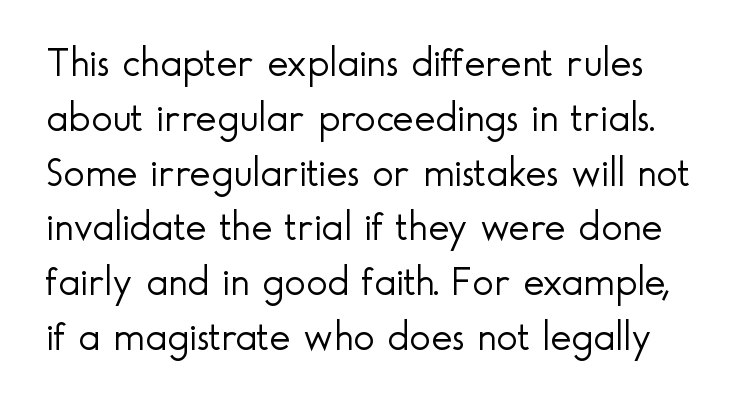
These lines were composed using upright roman letters. Serif or sans? Sans — the stroke terminals are bare. What's the leading like? Ordinary, nothing unusual. The space beneath each line is pristine and unruled. You could not count columns in this text — the font is proportionally spaced.
